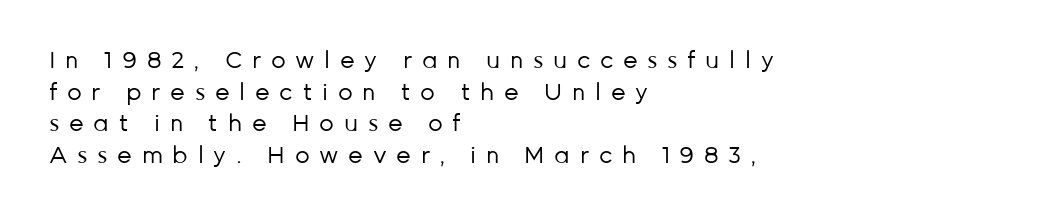
Q: Is the text bold? A: No.
Q: Is the text italic (slanted)? A: No, it is upright.
Q: Is the text underlined? A: No.
Q: How is the paragraph aligned? A: Left-aligned.
Q: Is the spacing between letters normal or unusually wide? A: Unusually wide.
Q: Is the spacing between lines tight, normal or loose? A: Normal.
